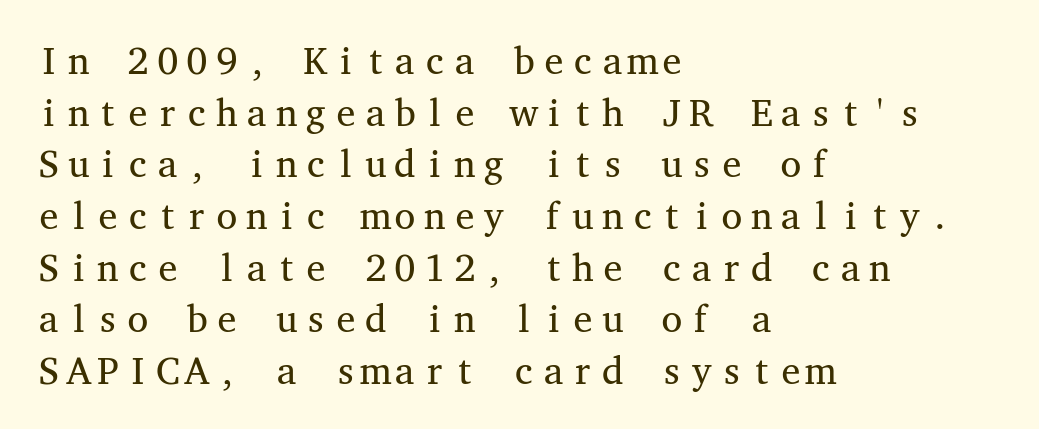
The rows are spaced the way most documents space them. The specimen reads as upright at a glance. The lines in this sample share a left origin and differ only in where they stop. This reads as an unemphasized weight, regular at the heaviest. Looks like terminal output: every glyph gets an equal slot. The letters carry serifs — small finishing strokes at the ends of their stems.
